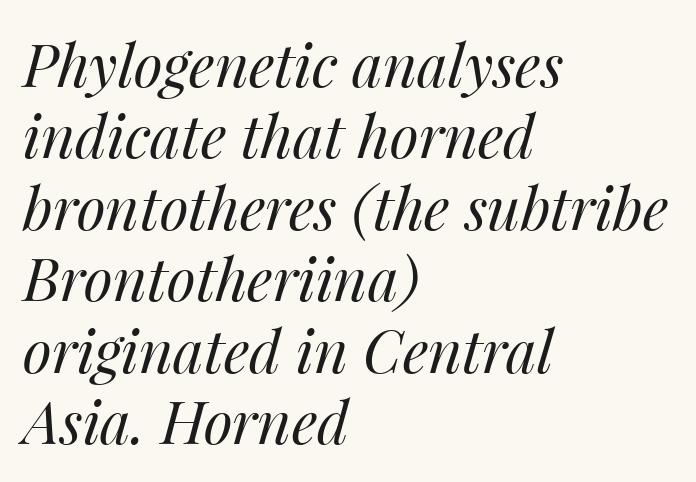
{"italic": "yes", "lean": "right", "slant_degrees": 14, "bold": "no", "weight": "regular", "width": "normal", "stroke_contrast": "medium", "x_height": "medium", "monospaced": "no", "underline": "no", "align": "left", "line_spacing_ratio": 1.21, "letter_spacing": "normal", "letter_spacing_em": 0.0, "glyph_px": 59}
